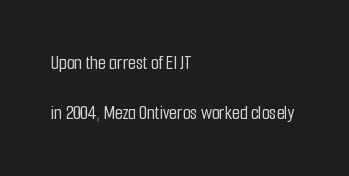
{"italic": "no", "underline": "no", "align": "left", "line_spacing": "loose", "line_spacing_ratio": 2.49, "letter_spacing": "normal", "letter_spacing_em": 0.0, "glyph_px": 20}
